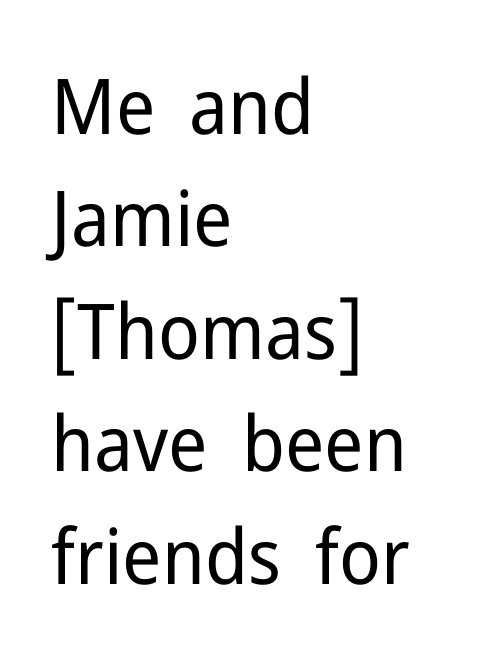
Each word holds together tightly as a unit, with standard inter-letter gaps. This rendering uses left alignment, leaving the right contour irregular. Regular leading. Words float on clear page, feet unadorned. Regarding serifs, this sample does without them.
